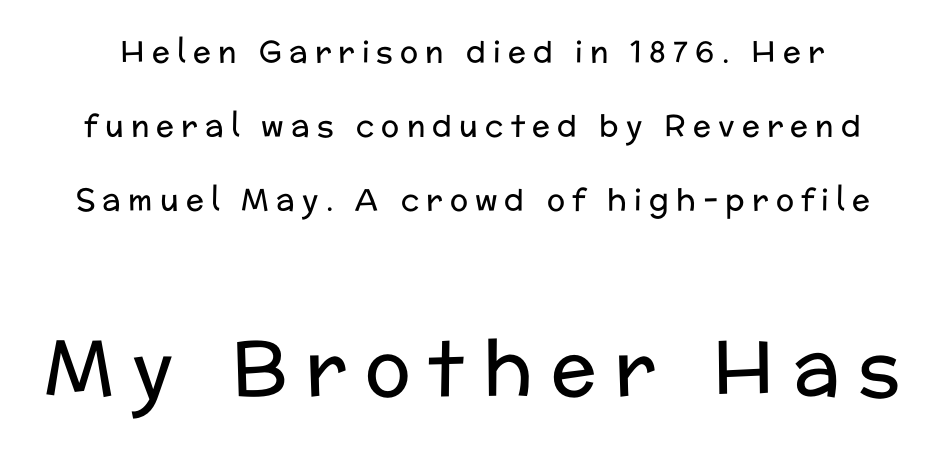
Q: Is the text bold? A: No.
Q: Is the text italic (slanted)? A: No, it is upright.
Q: Is the typeface a serif or a sans-serif typeface? A: Sans-serif.
Q: Is the text underlined? A: No.
Q: Is the spacing between letters normal or unusually wide? A: Unusually wide.
Q: Is the spacing between lines tight, normal or loose? A: Loose.
Q: Which block of text is set in a larger size, the first (top) or the second (bottom)? A: The second (bottom) one.
Q: Width (condensed, normal, or wide)? A: Normal.
Q: Stroke contrast? A: Low.
Q: x-height? A: Medium.
Q: Monospaced? A: No.
